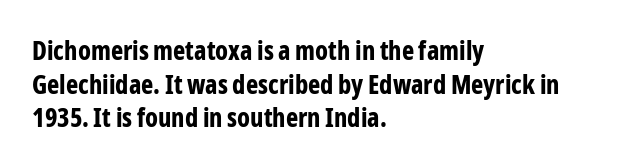
The image shows 26 px bold type, upright; set left-aligned, normal line spacing (1.29x), normal letter spacing, not underlined.
